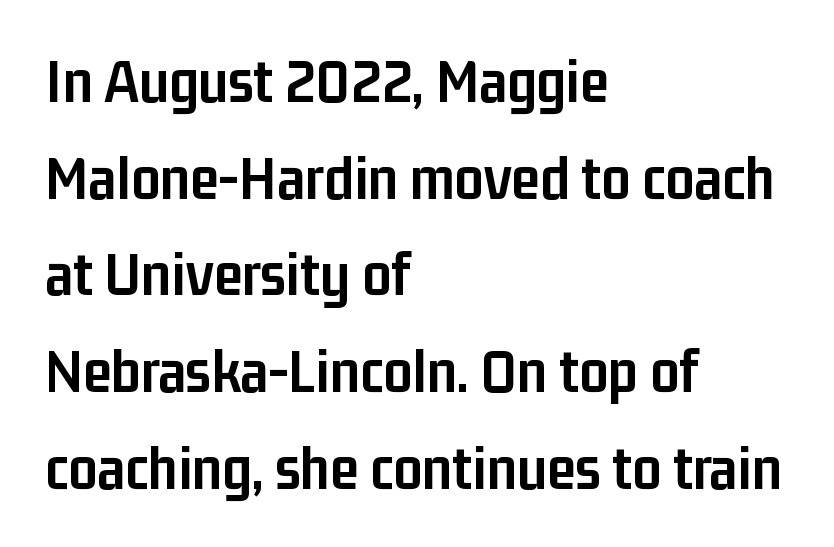
Quick note: underline off. Quick note: not italic, upright. Line starts are locked; line ends wander. Reading down the column, the eye jumps a familiar distance to each next line. Weight: bold.
